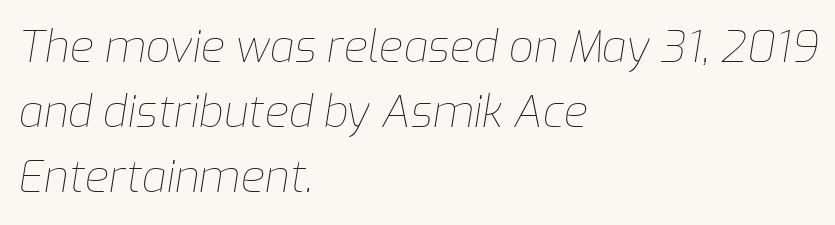
Observe the lean: these are italic letterforms. The rendering uses natural spacing where letterforms have individual widths. Normally led — the rows are evenly, conventionally spaced. A bare baseline throughout the passage.
